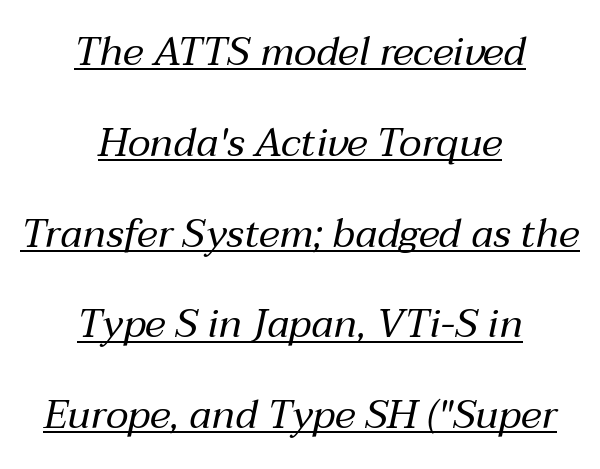
Where is the straight margin? There isn't one; the lines are centered. Does extra space separate the letters? No, they use regular spacing. The lettering is marked with a stroke running underneath it. Is this a heavy cut? Hardly; it is regular or lighter. Designer's note — italics engaged.
